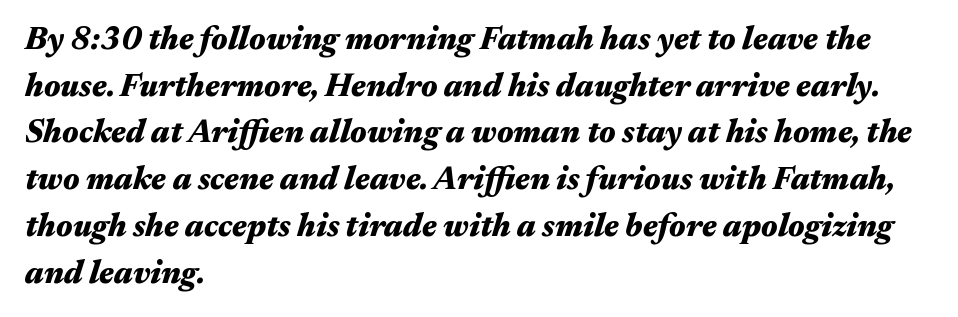
Q: Is the text bold? A: Yes.
Q: Is the text italic (slanted)? A: Yes, it leans right by about 17 degrees.
Q: Is the text underlined? A: No.
Q: How is the paragraph aligned? A: Left-aligned.
Q: Is the spacing between letters normal or unusually wide? A: Normal.
Q: Is the spacing between lines tight, normal or loose? A: Normal.
Q: Width (condensed, normal, or wide)? A: Wide.
Q: Stroke contrast? A: Medium.
Q: x-height? A: Medium.
Q: Monospaced? A: No.
